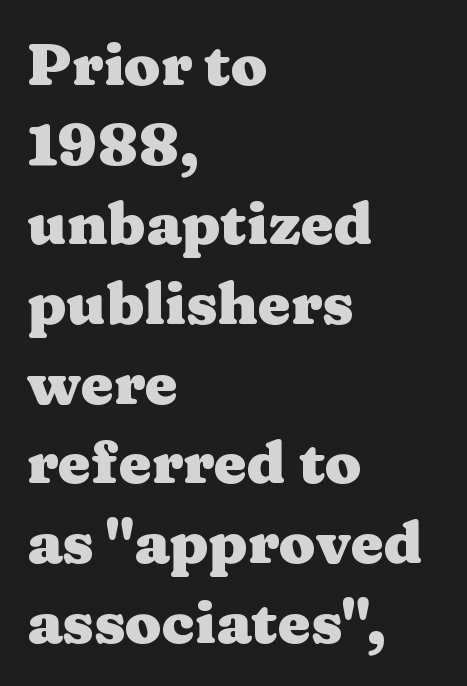
Q: Is the text bold? A: Yes.
Q: Is the text italic (slanted)? A: No, it is upright.
Q: Is the typeface a serif or a sans-serif typeface? A: Serif.
Q: Is the text underlined? A: No.
Q: How is the paragraph aligned? A: Left-aligned.
Q: Is the spacing between letters normal or unusually wide? A: Normal.
Q: Is the spacing between lines tight, normal or loose? A: Normal.
Q: Width (condensed, normal, or wide)? A: Wide.
Q: Stroke contrast? A: Medium.
Q: x-height? A: Medium.
Q: Monospaced? A: No.
